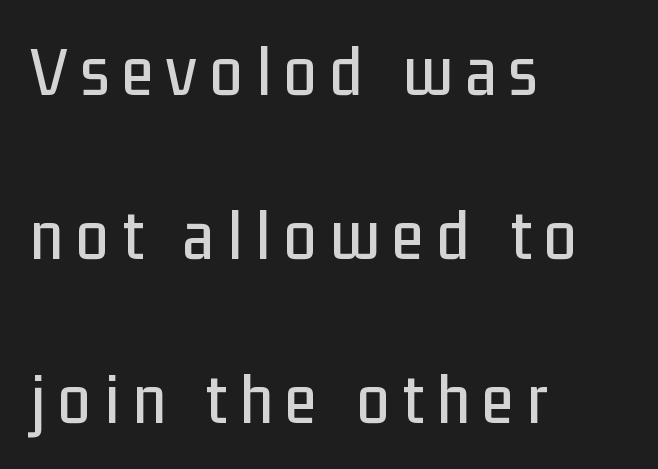
Q: Is the text italic (slanted)? A: No, it is upright.
Q: Is the typeface a serif or a sans-serif typeface? A: Sans-serif.
Q: Is the text underlined? A: No.
Q: How is the paragraph aligned? A: Left-aligned.
Q: Is the spacing between lines tight, normal or loose? A: Loose.
Q: Width (condensed, normal, or wide)? A: Condensed.
Q: Stroke contrast? A: Low.
Q: x-height? A: Medium.
Q: Monospaced? A: No.
